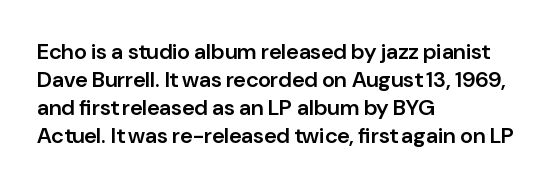
{"italic": "no", "bold": "semi", "underline": "no", "align": "left", "line_spacing": "normal", "line_spacing_ratio": 1.27, "letter_spacing": "normal", "letter_spacing_em": 0.0, "glyph_px": 22}
